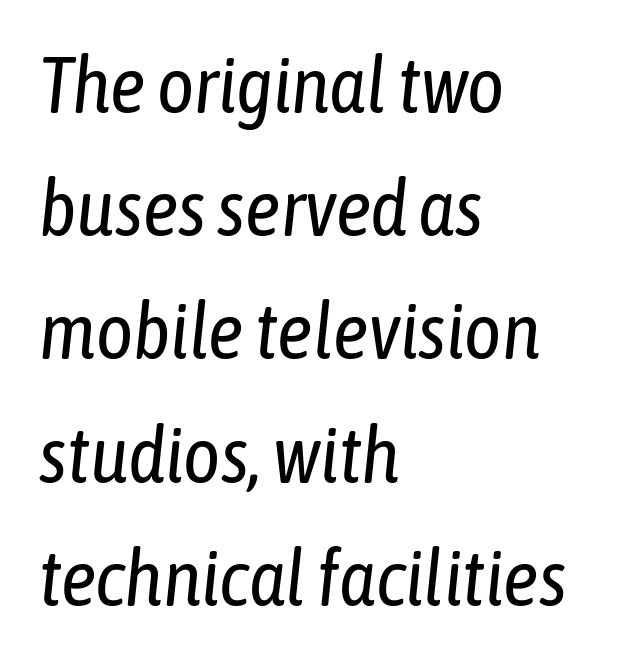
The image shows 79 px regular-weight, condensed type, italic (leaning right); set left-aligned, normal line spacing (1.56x), normal letter spacing, not underlined; low stroke contrast and a medium x-height.
